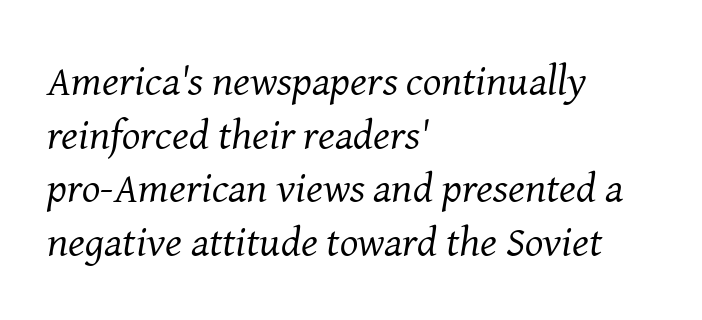
Q: Is the text bold? A: No.
Q: Is the text italic (slanted)? A: Yes, it leans right by about 8 degrees.
Q: Is the typeface a serif or a sans-serif typeface? A: Serif.
Q: Is the text underlined? A: No.
Q: How is the paragraph aligned? A: Left-aligned.
Q: Is the spacing between letters normal or unusually wide? A: Normal.
Q: Is the spacing between lines tight, normal or loose? A: Normal.
Q: Width (condensed, normal, or wide)? A: Normal.
Q: Stroke contrast? A: Medium.
Q: x-height? A: Medium.
Q: Monospaced? A: No.
